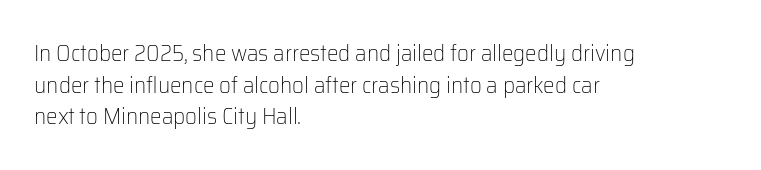
The strokes are not fattened; the text isn't bold. Beneath every word, the page is bare. Every row of glyphs begins at an identical x-position on the left. In terms of posture, this sample is upright.
